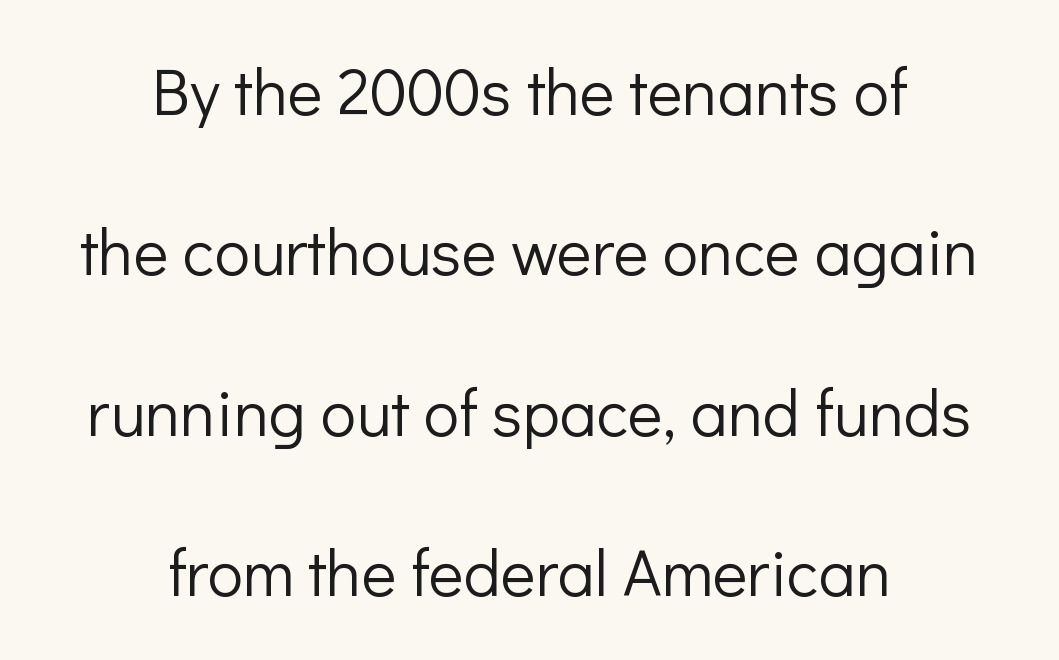
Q: Is the text bold? A: No.
Q: Is the text italic (slanted)? A: No, it is upright.
Q: Is the typeface a serif or a sans-serif typeface? A: Sans-serif.
Q: Is the text underlined? A: No.
Q: How is the paragraph aligned? A: Centered.
Q: Is the spacing between letters normal or unusually wide? A: Normal.
Q: Is the spacing between lines tight, normal or loose? A: Loose.
Q: Width (condensed, normal, or wide)? A: Normal.
Q: Stroke contrast? A: Low.
Q: x-height? A: Medium.
Q: Monospaced? A: No.
